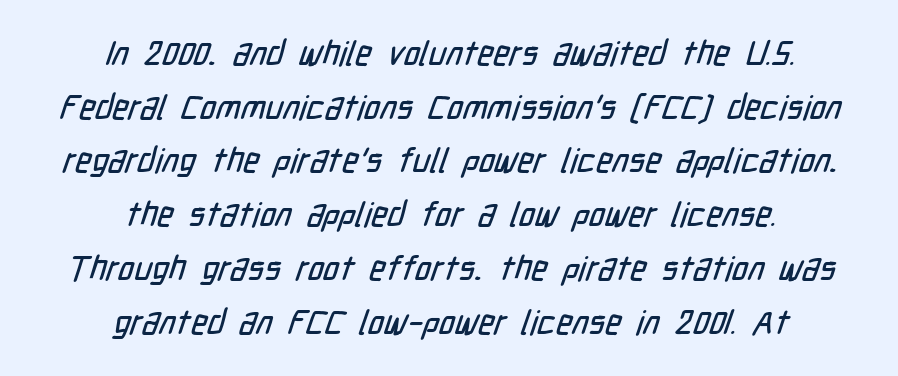
The image shows 34 px condensed sans-serif type; set centered, normal line spacing (1.58x), normal letter spacing, not underlined; low stroke contrast and a medium x-height.
